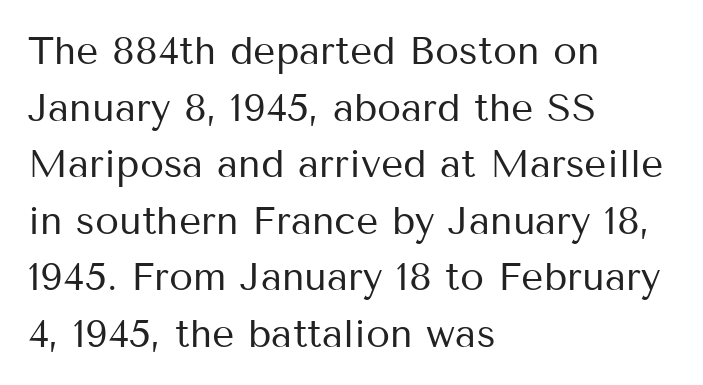
{"serif": "no", "italic": "no", "bold": "no", "weight": "regular", "width": "normal", "stroke_contrast": "medium", "x_height": "medium", "monospaced": "no", "underline": "no", "align": "left", "line_spacing": "normal", "line_spacing_ratio": 1.45, "letter_spacing": "normal", "letter_spacing_em": 0.0, "glyph_px": 39}
